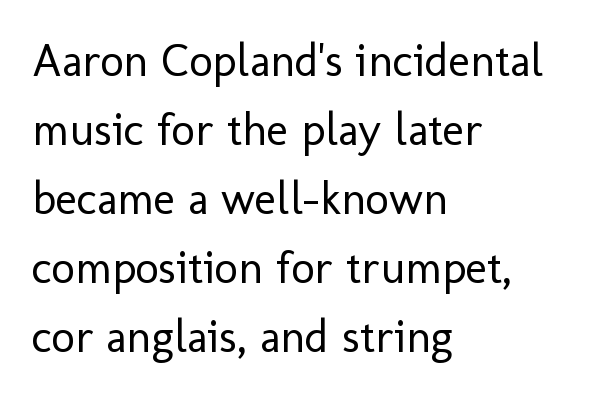
Q: Is the text bold? A: No.
Q: Is the text italic (slanted)? A: No, it is upright.
Q: Is the typeface a serif or a sans-serif typeface? A: Sans-serif.
Q: Is the text underlined? A: No.
Q: How is the paragraph aligned? A: Left-aligned.
Q: Is the spacing between letters normal or unusually wide? A: Normal.
Q: Is the spacing between lines tight, normal or loose? A: Normal.
Q: Width (condensed, normal, or wide)? A: Normal.
Q: Stroke contrast? A: Low.
Q: x-height? A: Medium.
Q: Monospaced? A: No.
